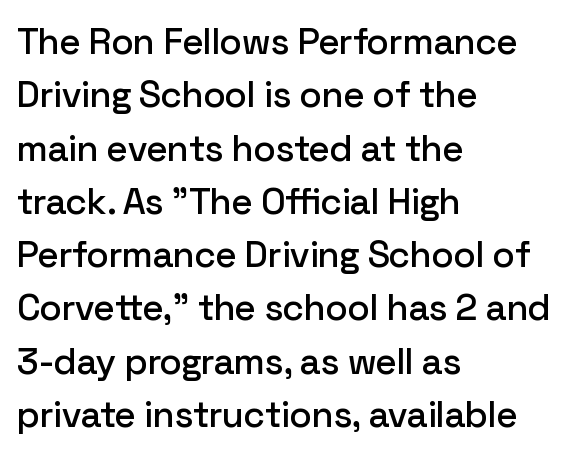
Q: Is the text italic (slanted)? A: No, it is upright.
Q: Is the typeface a serif or a sans-serif typeface? A: Sans-serif.
Q: Is the text underlined? A: No.
Q: How is the paragraph aligned? A: Left-aligned.
Q: Is the spacing between letters normal or unusually wide? A: Normal.
Q: Is the spacing between lines tight, normal or loose? A: Normal.
Q: Width (condensed, normal, or wide)? A: Normal.
Q: Stroke contrast? A: Low.
Q: x-height? A: Medium.
Q: Monospaced? A: No.
